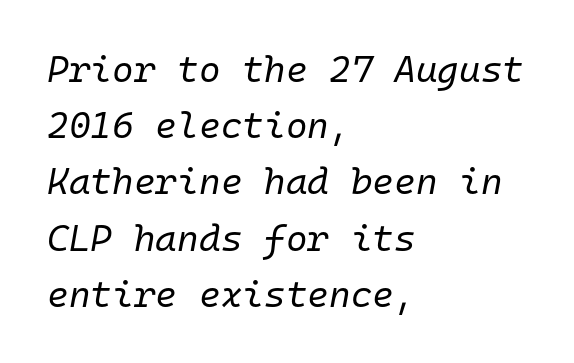
{"italic": "yes", "lean": "right", "slant_degrees": 10, "bold": "no", "weight": "regular", "width": "normal", "stroke_contrast": "low", "x_height": "medium", "monospaced": "yes", "underline": "no", "align": "left", "line_spacing": "normal", "line_spacing_ratio": 1.52, "letter_spacing": "normal", "letter_spacing_em": 0.0, "glyph_px": 37}
